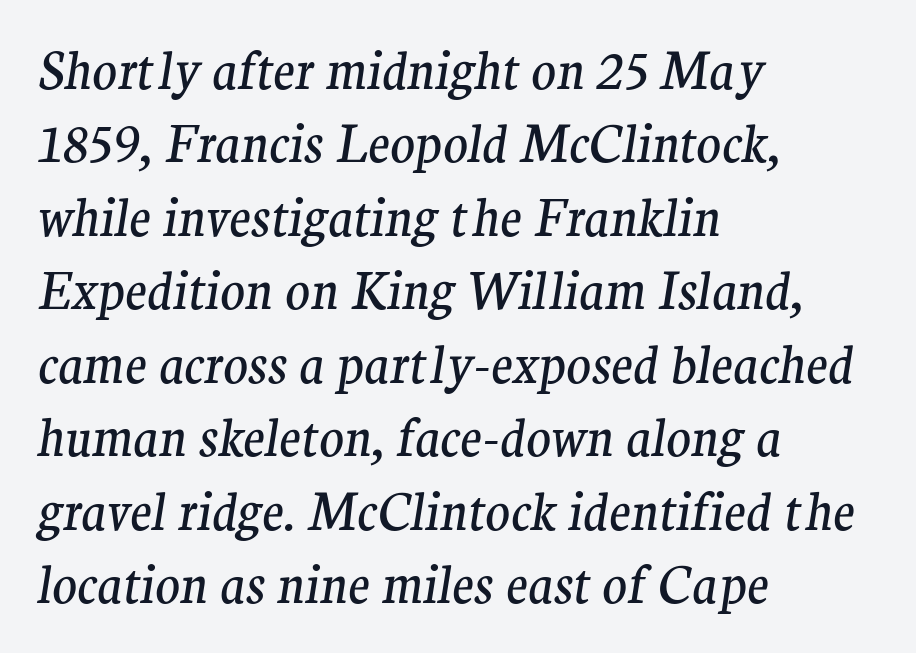
Q: Is the text bold? A: No.
Q: Is the text italic (slanted)? A: Yes, it leans right by about 9 degrees.
Q: Is the typeface a serif or a sans-serif typeface? A: Serif.
Q: Is the text underlined? A: No.
Q: How is the paragraph aligned? A: Left-aligned.
Q: Is the spacing between letters normal or unusually wide? A: Normal.
Q: Is the spacing between lines tight, normal or loose? A: Normal.
Q: Width (condensed, normal, or wide)? A: Normal.
Q: Stroke contrast? A: Medium.
Q: x-height? A: Medium.
Q: Monospaced? A: No.
